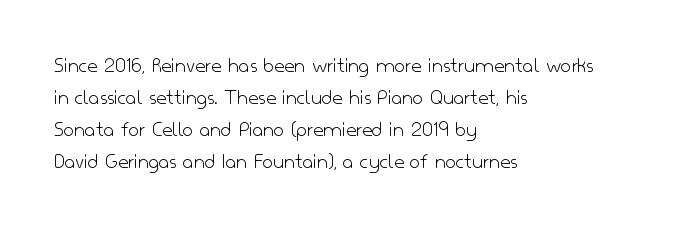
{"italic": "no", "bold": "no", "underline": "no", "align": "left", "line_spacing": "normal", "line_spacing_ratio": 1.39, "letter_spacing": "normal", "letter_spacing_em": 0.0, "glyph_px": 23}
